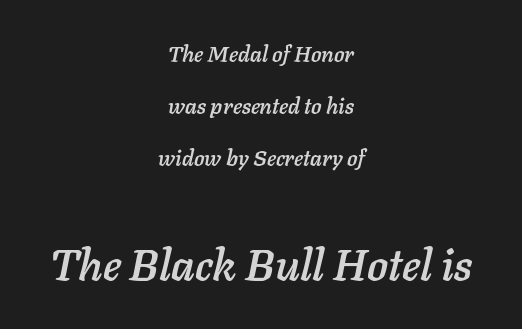
Proportional: the letters do not fall into vertical columns. The letters sit at their default tracking, neither squeezed nor spread. Neither beginnings nor endings align; midpoints do. Descenders are the only things crossing below the line. The whole block is typeset with a tilt.
